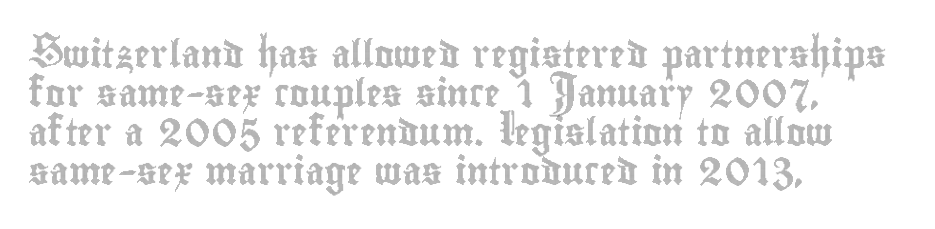
Evenly set lines give the paragraph a standard silhouette. What stands out about the letter spacing? Nothing — it is the standard amount. Glance below the letters and you will spot only blank space. The compositor pushed each line to the left boundary. The axis of the letterforms is exactly vertical.
